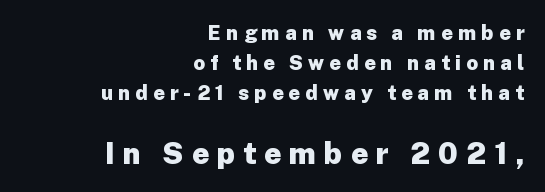
Q: Is the text bold? A: Yes.
Q: Is the text italic (slanted)? A: No, it is upright.
Q: Is the typeface a serif or a sans-serif typeface? A: Sans-serif.
Q: Is the text underlined? A: No.
Q: How is the paragraph aligned? A: Right-aligned.
Q: Is the spacing between letters normal or unusually wide? A: Unusually wide.
Q: Is the spacing between lines tight, normal or loose? A: Normal.
Q: Which block of text is set in a larger size, the first (top) or the second (bottom)? A: The second (bottom) one.
Q: Width (condensed, normal, or wide)? A: Normal.
Q: Stroke contrast? A: Low.
Q: x-height? A: Medium.
Q: Monospaced? A: No.
